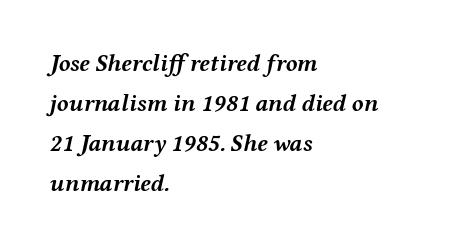
Q: Is the text bold? A: Yes.
Q: Is the text italic (slanted)? A: Yes, it leans right by about 12 degrees.
Q: Is the text underlined? A: No.
Q: How is the paragraph aligned? A: Left-aligned.
Q: Is the spacing between letters normal or unusually wide? A: Normal.
Q: Is the spacing between lines tight, normal or loose? A: Normal.
